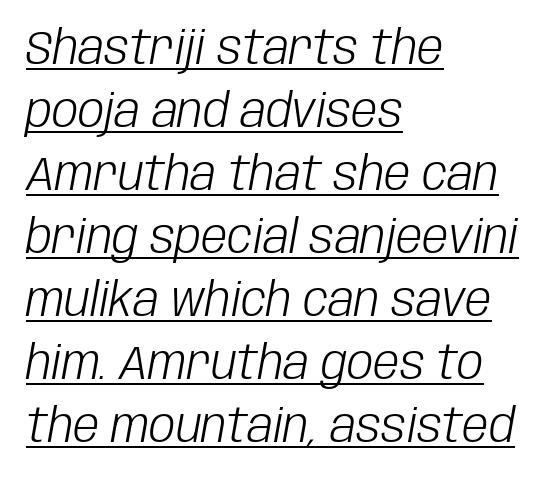
The image shows 47 px light, condensed type, italic (leaning right); set left-aligned, normal line spacing (1.34x), normal letter spacing, underlined; low stroke contrast and a large x-height.
